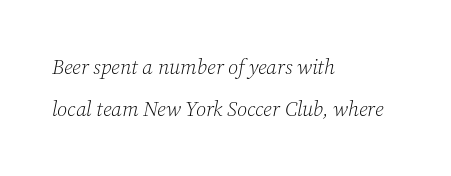
{"italic": "yes", "lean": "right", "slant_degrees": 12, "bold": "no", "underline": "no", "align": "left", "line_spacing": "loose", "line_spacing_ratio": 1.99, "letter_spacing": "normal", "letter_spacing_em": 0.0, "glyph_px": 21}
